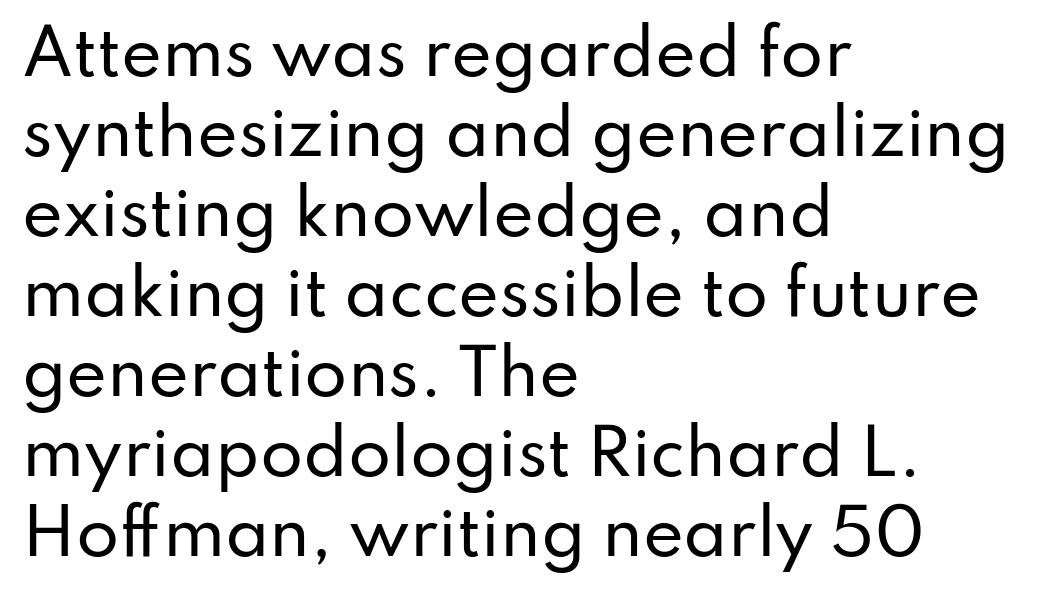
The image shows 62 px sans-serif type, upright; set left-aligned, normal line spacing (1.29x), normal letter spacing, not underlined; low stroke contrast and a small x-height.
